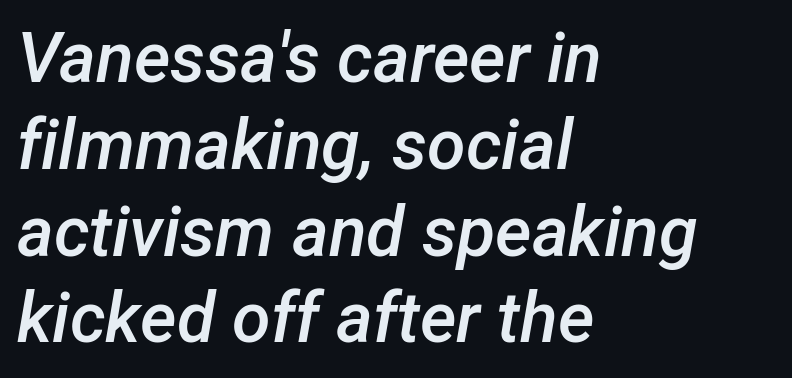
{"italic": "yes", "lean": "right", "slant_degrees": 12, "bold": "semi", "weight": "semibold", "width": "normal", "stroke_contrast": "low", "x_height": "medium", "monospaced": "no", "underline": "no", "align": "left", "line_spacing_ratio": 1.24, "letter_spacing": "normal", "letter_spacing_em": 0.0, "glyph_px": 70}
